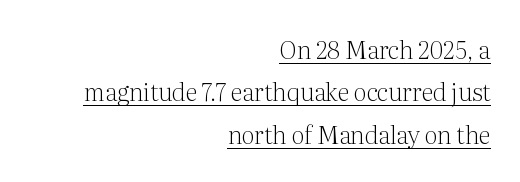
Q: Is the text bold? A: No.
Q: Is the text italic (slanted)? A: No, it is upright.
Q: Is the text underlined? A: Yes.
Q: How is the paragraph aligned? A: Right-aligned.
Q: Is the spacing between letters normal or unusually wide? A: Normal.
